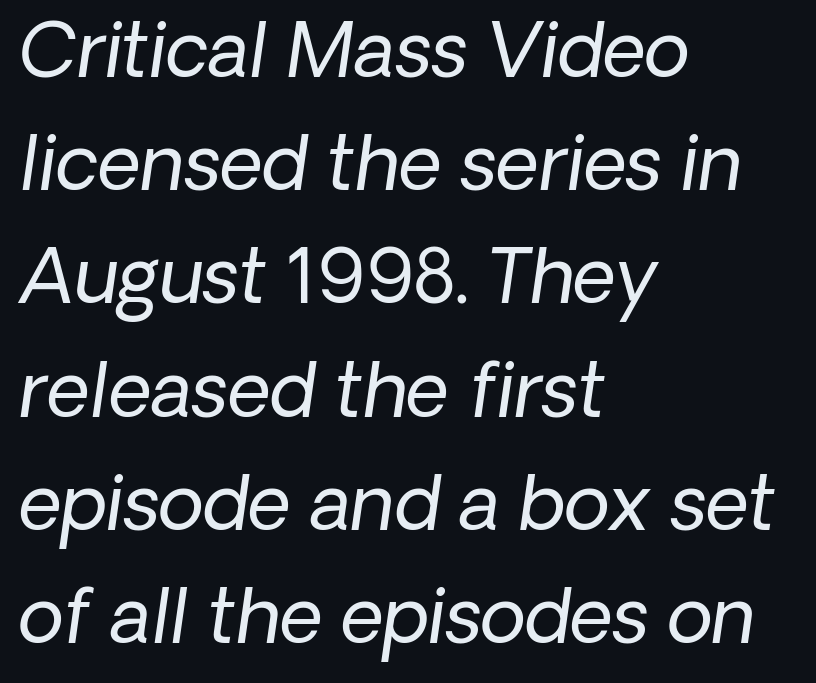
{"serif": "no", "bold": "no", "weight": "regular", "width": "normal", "stroke_contrast": "low", "x_height": "medium", "monospaced": "no", "underline": "no", "align": "left", "line_spacing": "normal", "line_spacing_ratio": 1.51, "letter_spacing": "normal", "letter_spacing_em": 0.0, "glyph_px": 75}
